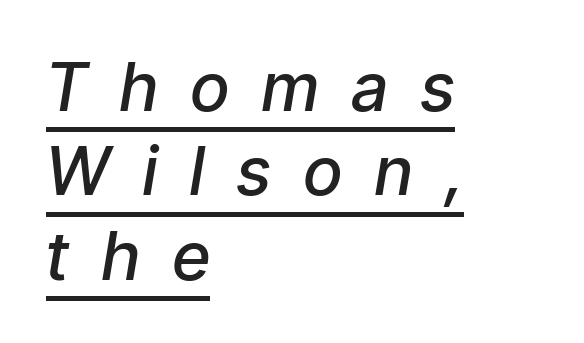
{"italic": "yes", "lean": "right", "slant_degrees": 9, "bold": "semi", "weight": "semibold", "width": "condensed", "stroke_contrast": "low", "x_height": "medium", "monospaced": "no", "underline": "yes", "align": "left", "line_spacing": "normal", "line_spacing_ratio": 1.26, "letter_spacing": "wide", "letter_spacing_em": 0.5, "glyph_px": 67}
